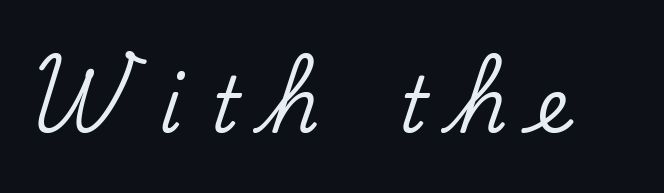
{"serif": "yes", "width": "normal", "stroke_contrast": "low", "x_height": "small", "monospaced": "no", "underline": "no", "letter_spacing": "wide", "letter_spacing_em": 0.36, "glyph_px": 77}
